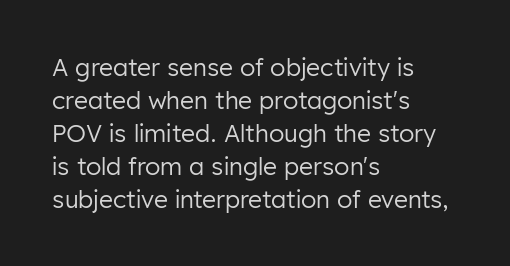
These lines stack with their left ends in a neat column. Letters rest on an invisible, unmarked baseline. The lines sit at an ordinary, default distance from one another. The type sits square on the baseline with zero lean. No letter is thick-stroked: the sample isn't bold. Default kerning and tracking; the words read as compact shapes.
